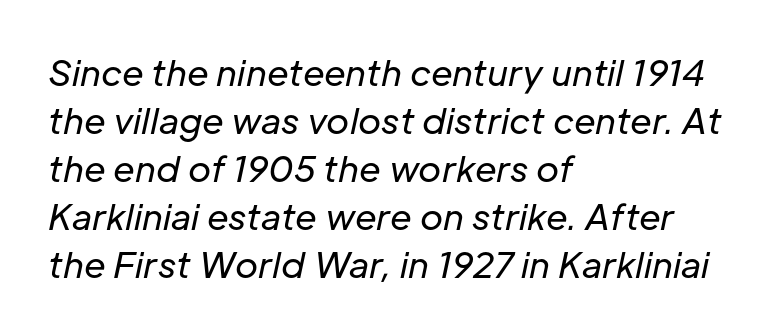
Q: Is the text bold? A: No.
Q: Is the text italic (slanted)? A: Yes, it leans right by about 12 degrees.
Q: Is the text underlined? A: No.
Q: How is the paragraph aligned? A: Left-aligned.
Q: Is the spacing between letters normal or unusually wide? A: Normal.
Q: Is the spacing between lines tight, normal or loose? A: Normal.
Q: Width (condensed, normal, or wide)? A: Normal.
Q: Stroke contrast? A: Low.
Q: x-height? A: Medium.
Q: Monospaced? A: No.
